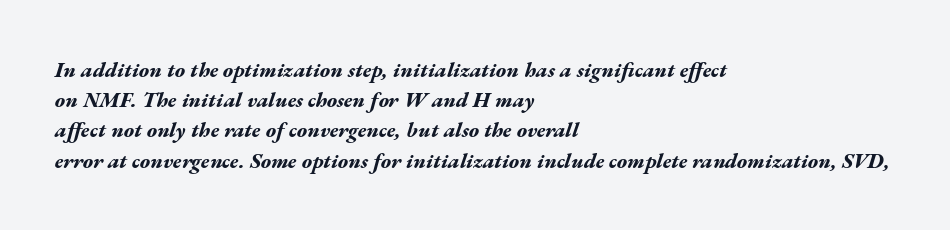
Q: Is the text bold? A: Yes.
Q: Is the text italic (slanted)? A: Yes, it leans right by about 17 degrees.
Q: Is the text underlined? A: No.
Q: How is the paragraph aligned? A: Left-aligned.
Q: Is the spacing between letters normal or unusually wide? A: Normal.
Q: Is the spacing between lines tight, normal or loose? A: Normal.
